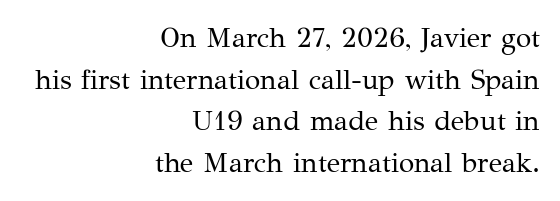
The image shows 28 px regular-weight serif type, upright; set right-aligned, normal line spacing (1.49x), normal letter spacing, not underlined; medium stroke contrast and a medium x-height.
